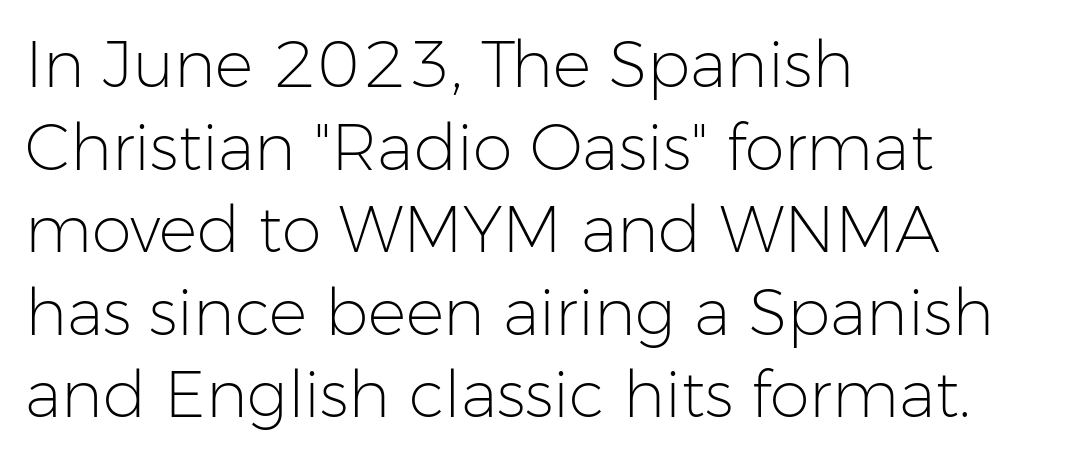
To sum up the face: it is a sans, with no serifs. Honestly, there is no underline to notice here at all. There is no visible air inserted between adjacent glyphs. Line beginnings align vertically; line endings do not. Unbolded letterforms with no extra heft. One glance says typical: line gaps are just what's usual.
